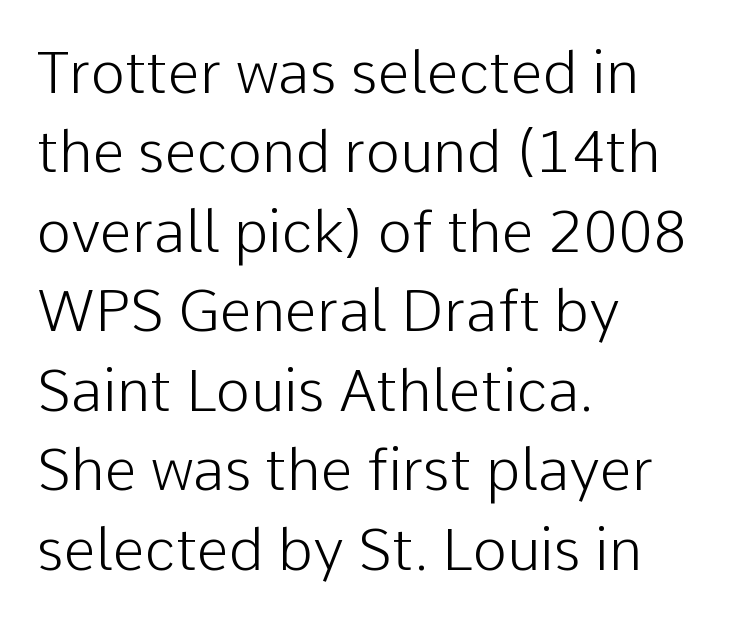
Layout note: lines flush left. Posture: upright roman. This sample has the flowing, uneven cadence of proportional lettering. Weight: in the light-to-regular range. Check where the strokes stop: nothing finishes them off — pure sans.
